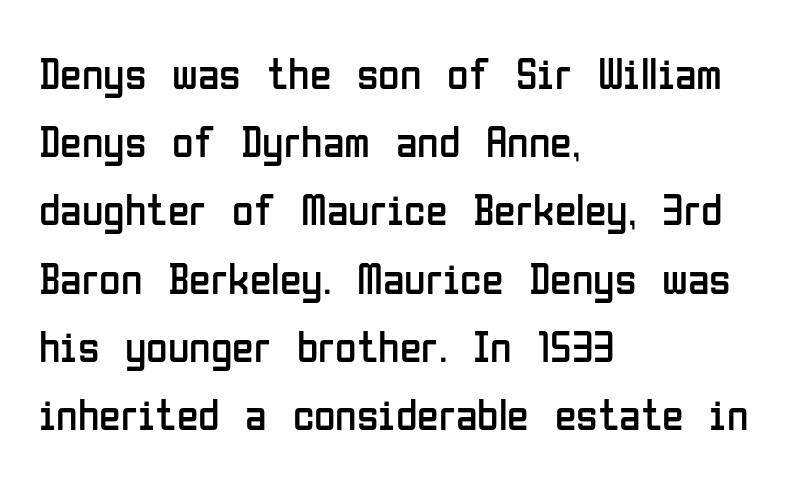
The image shows 44 px regular-weight, condensed sans-serif type, upright; set left-aligned, normal line spacing (1.55x), normal letter spacing, not underlined; low stroke contrast and a medium x-height.
